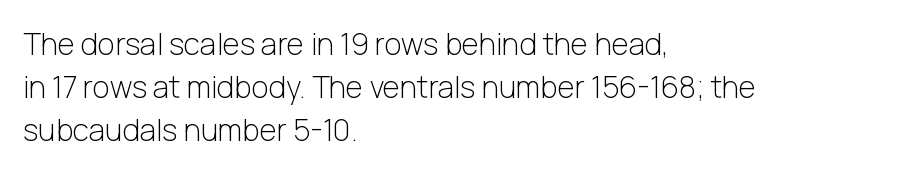
Each letter's strokes conclude bluntly, with no projecting serifs. The rendering uses a moderate line-height, typical for paragraphs. Looks like regular typesetting: each glyph gets only the width it needs. A bare baseline throughout the passage.
